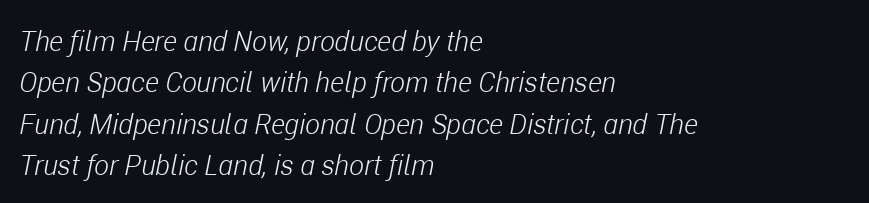
{"italic": "yes", "lean": "right", "slant_degrees": 11, "bold": "no", "weight": "light", "width": "condensed", "stroke_contrast": "low", "x_height": "medium", "monospaced": "no", "underline": "no", "align": "left", "line_spacing": "normal", "line_spacing_ratio": 1.48, "letter_spacing": "normal", "letter_spacing_em": 0.0, "glyph_px": 28}
